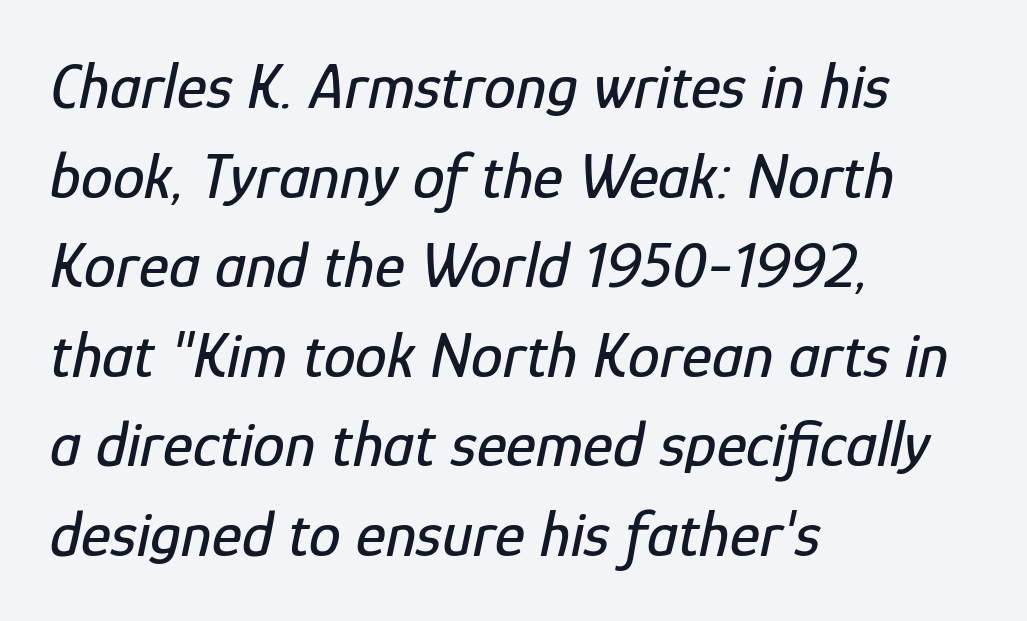
The image shows 64 px condensed type, italic (leaning right); set left-aligned, normal line spacing (1.4x), normal letter spacing, not underlined; low stroke contrast and a medium x-height.
